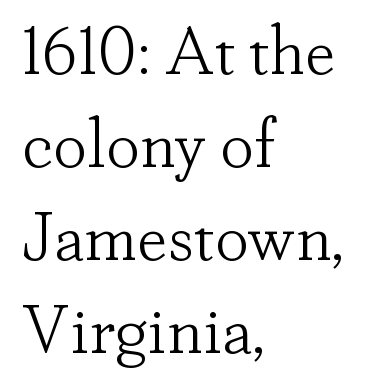
The image shows 68 px light serif type, upright; set left-aligned, normal line spacing (1.37x), normal letter spacing, not underlined; low stroke contrast and a small x-height.
